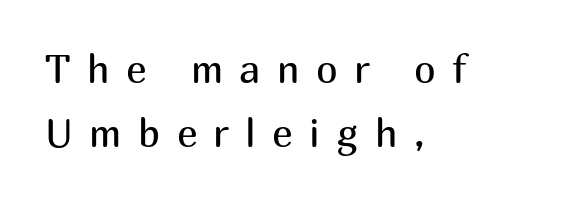
The image shows 39 px regular-weight sans-serif type, upright; set left-aligned, normal line spacing (1.63x), unusually wide letter spacing (+0.42 em), not underlined; medium stroke contrast and a medium x-height.
